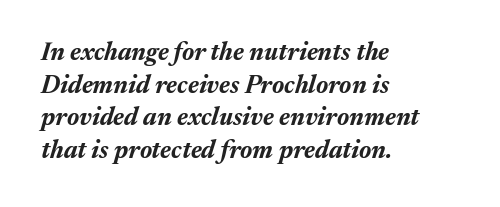
Caption: multi-line text, flush left, ragged right. This is heavy type, rendered in bold. Bare-footed words on every line. This sample keeps an unexceptional amount of space between lines.
